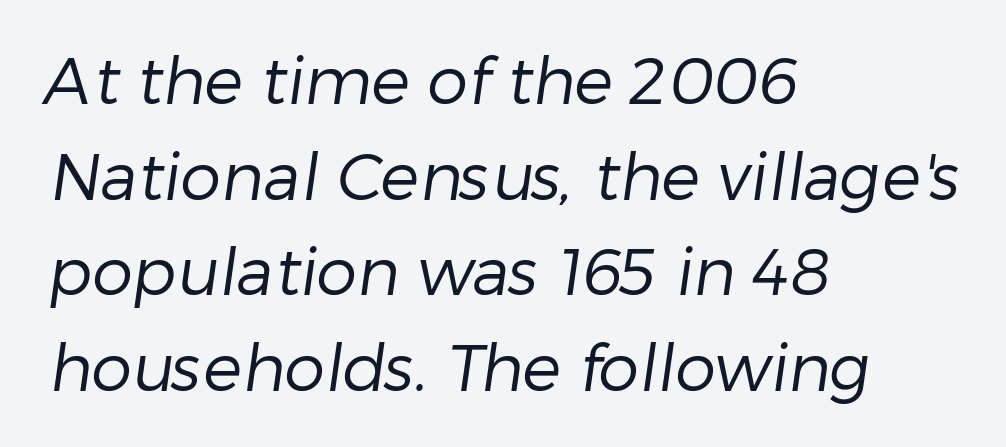
Typeset ragged right — the left edge is the straight one. The passage shown is not underscored anywhere. Reading down the column, the eye jumps a familiar distance to each next line. Default kerning and tracking; the words read as compact shapes.
